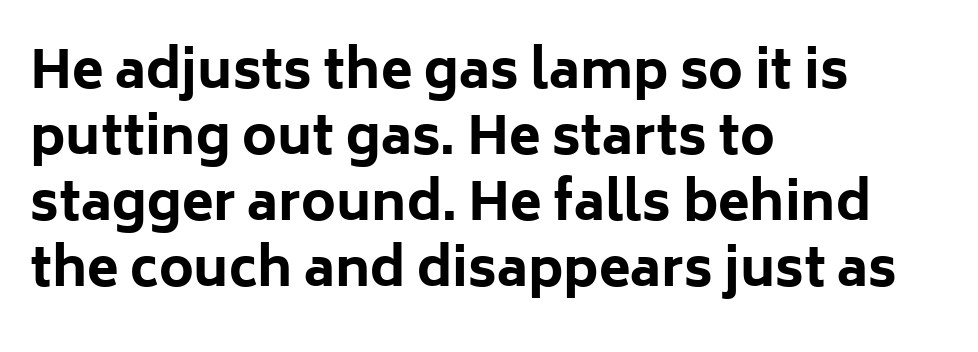
{"serif": "no", "italic": "no", "bold": "yes", "weight": "bold", "width": "normal", "stroke_contrast": "low", "x_height": "medium", "monospaced": "no", "underline": "no", "align": "left", "line_spacing": "normal", "line_spacing_ratio": 1.27, "letter_spacing": "normal", "letter_spacing_em": 0.0, "glyph_px": 52}
